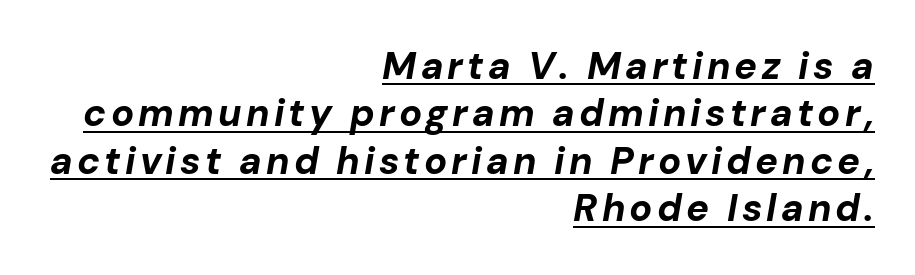
{"italic": "yes", "lean": "right", "slant_degrees": 10, "bold": "yes", "weight": "bold", "width": "normal", "stroke_contrast": "low", "x_height": "medium", "monospaced": "no", "underline": "yes", "align": "right", "line_spacing": "normal", "line_spacing_ratio": 1.25, "glyph_px": 38}
